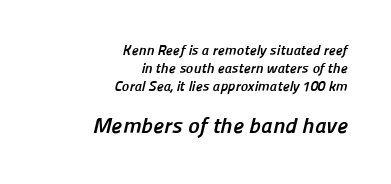
Line ends are locked; line starts wander. The baseline area is clear. Typesetter's note — lower block bumped up in size, upper block left smaller. Each glyph is drawn with heavy, bold strokes.
